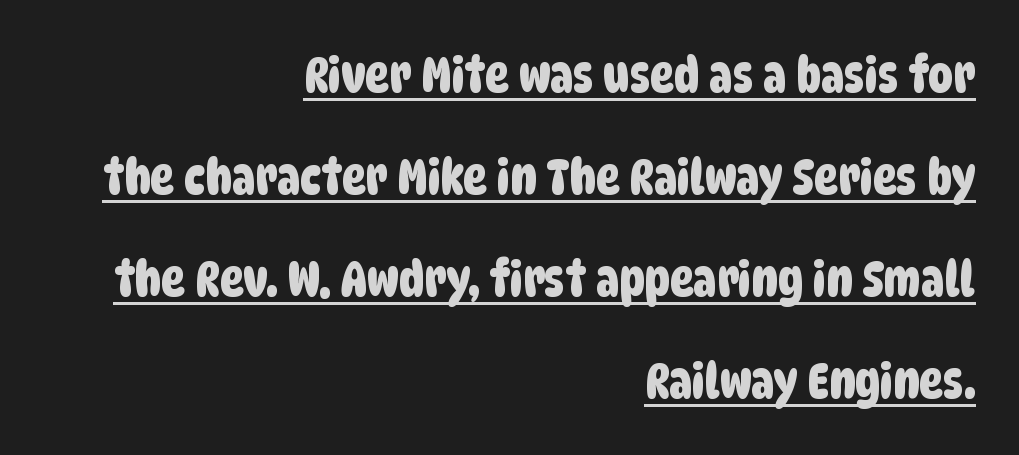
Q: Is the typeface a serif or a sans-serif typeface? A: Sans-serif.
Q: Is the text underlined? A: Yes.
Q: How is the paragraph aligned? A: Right-aligned.
Q: Is the spacing between letters normal or unusually wide? A: Normal.
Q: Is the spacing between lines tight, normal or loose? A: Loose.
Q: Width (condensed, normal, or wide)? A: Condensed.
Q: Stroke contrast? A: Low.
Q: x-height? A: Large.
Q: Monospaced? A: No.
